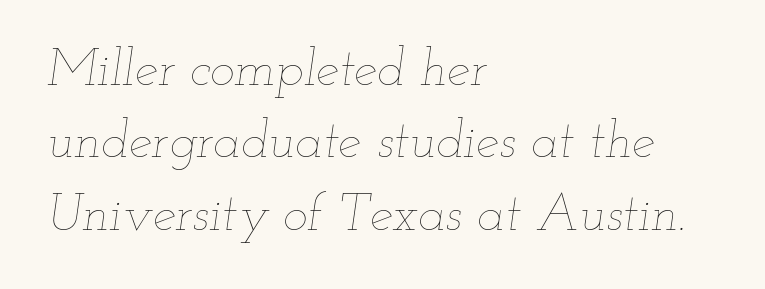
Q: Is the text bold? A: No.
Q: Is the text italic (slanted)? A: Yes, it leans right by about 12 degrees.
Q: Is the text underlined? A: No.
Q: How is the paragraph aligned? A: Left-aligned.
Q: Is the spacing between letters normal or unusually wide? A: Normal.
Q: Is the spacing between lines tight, normal or loose? A: Normal.
Q: Width (condensed, normal, or wide)? A: Wide.
Q: Stroke contrast? A: Low.
Q: x-height? A: Small.
Q: Monospaced? A: No.
